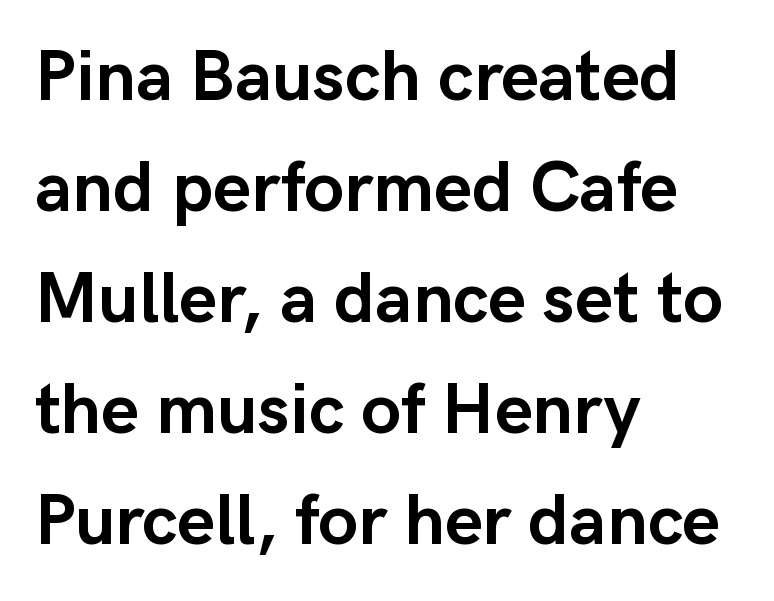
{"serif": "no", "italic": "no", "bold": "yes", "weight": "semibold", "width": "normal", "stroke_contrast": "low", "x_height": "medium", "monospaced": "no", "underline": "no", "align": "left", "line_spacing": "normal", "line_spacing_ratio": 1.54, "letter_spacing": "normal", "letter_spacing_em": 0.0, "glyph_px": 72}
